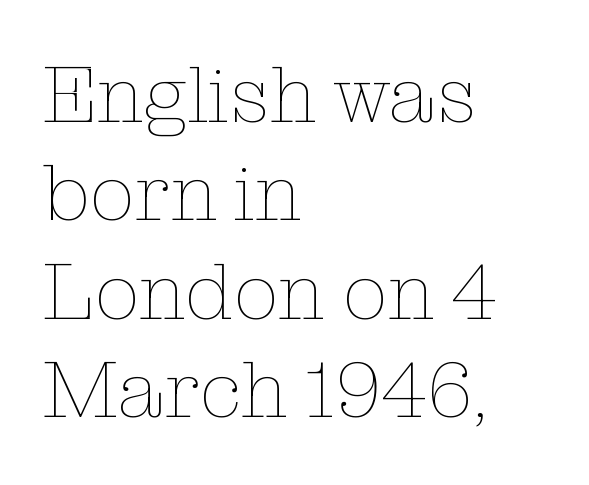
Each letter keeps its own natural width here, so spacing adapts to shape. The lettering holds an erect, upright posture throughout. Is the type heavy? It reads as light-to-regular instead. Underline: absent. Is the block centered? No — it sits flush against the left margin. Between one letter and the next there's only the usual sliver of space.
